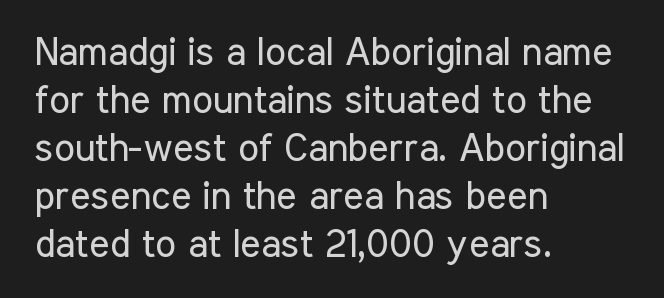
The image shows 39 px regular-weight, condensed sans-serif type, upright; set left-aligned, line spacing 1.23x, normal letter spacing, not underlined; low stroke contrast and a medium x-height.
